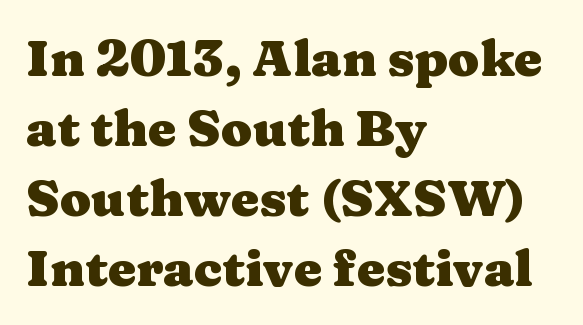
Q: Is the text bold? A: Yes.
Q: Is the text italic (slanted)? A: No, it is upright.
Q: Is the typeface a serif or a sans-serif typeface? A: Serif.
Q: Is the text underlined? A: No.
Q: How is the paragraph aligned? A: Left-aligned.
Q: Is the spacing between letters normal or unusually wide? A: Normal.
Q: Is the spacing between lines tight, normal or loose? A: Normal.
Q: Width (condensed, normal, or wide)? A: Wide.
Q: Stroke contrast? A: Medium.
Q: x-height? A: Medium.
Q: Monospaced? A: No.
